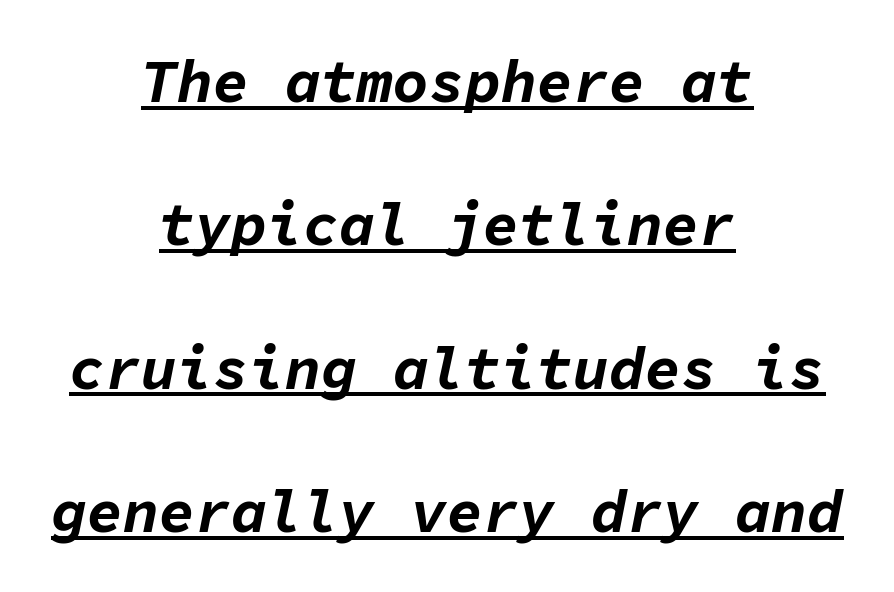
Alignment: centered. Weight check: bold — yes, fully. Does the leading feel generous? Absolutely, it's lavish. Observe the lean: these are italic letterforms.
